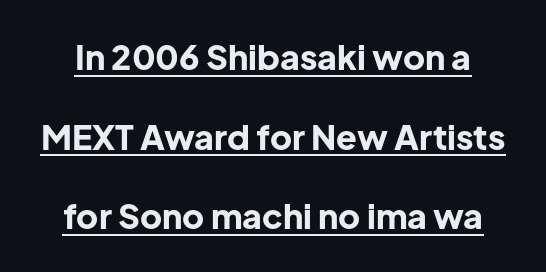
{"serif": "no", "italic": "no", "bold": "yes", "weight": "bold", "width": "normal", "stroke_contrast": "low", "x_height": "medium", "monospaced": "no", "underline": "yes", "line_spacing": "loose", "line_spacing_ratio": 2.34, "letter_spacing": "normal", "letter_spacing_em": 0.0, "glyph_px": 34}
